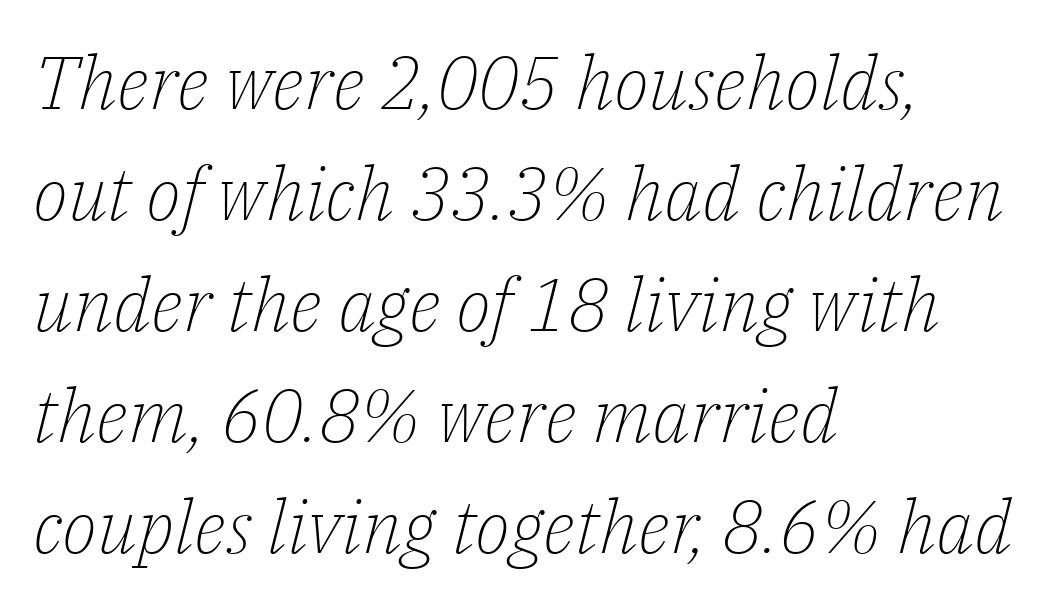
The letterforms sit shoulder to shoulder at normal distance. Heft: none added — not bold. This sample has the flowing, uneven cadence of proportional lettering. Reading down the column, the eye jumps a familiar distance to each next line. Notice how the stems are inclined rather than vertical — that's the hallmark of italics. The compositor pushed each line to the left boundary.
